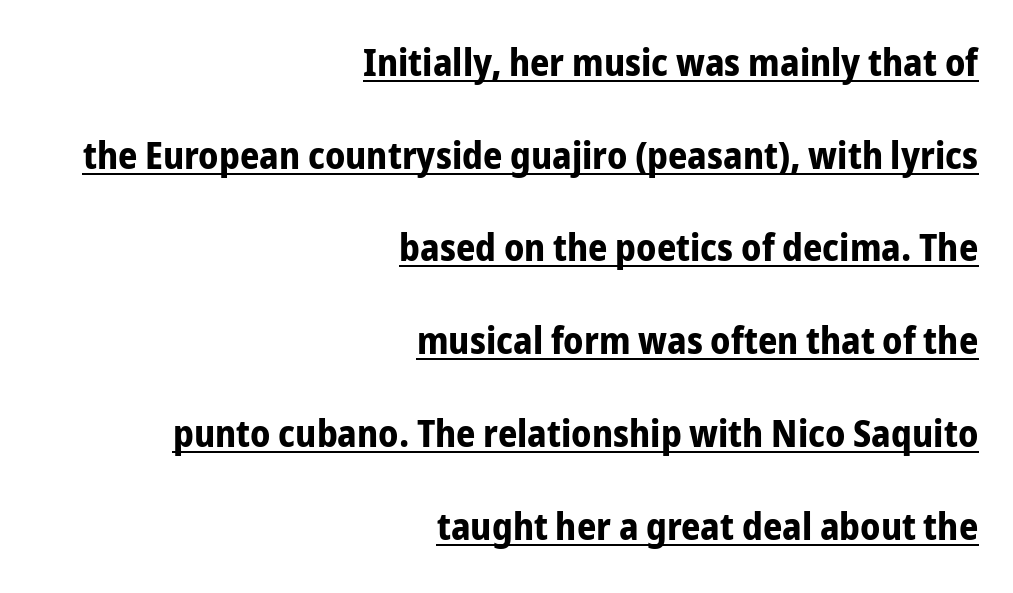
You could call the tracking neutral — neither tight nor loose. Looks like regular typesetting: each glyph gets only the width it needs. A great deal of white space separates one row of letters from the next. These lines are set flush right with a ragged left edge. As a designer I'd log this as weight 700, bold. A typesetter would label this face a sans.
